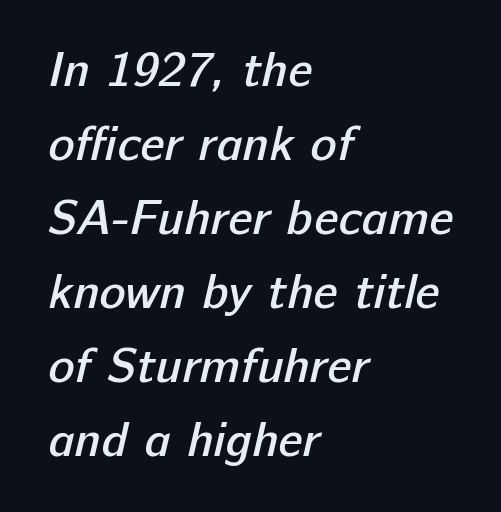
Q: Is the text bold? A: Semi-bold.
Q: Is the typeface a serif or a sans-serif typeface? A: Sans-serif.
Q: Is the text underlined? A: No.
Q: How is the paragraph aligned? A: Left-aligned.
Q: Is the spacing between letters normal or unusually wide? A: Normal.
Q: Is the spacing between lines tight, normal or loose? A: Normal.
Q: Width (condensed, normal, or wide)? A: Normal.
Q: Stroke contrast? A: Low.
Q: x-height? A: Medium.
Q: Monospaced? A: No.
